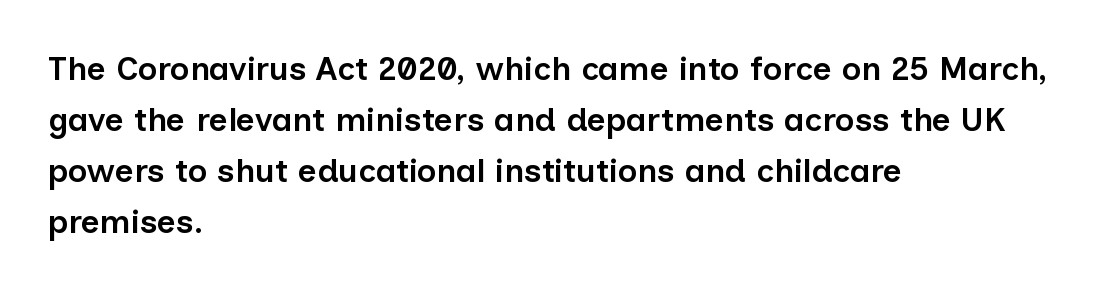
Q: Is the text bold? A: Semi-bold.
Q: Is the text italic (slanted)? A: No, it is upright.
Q: Is the typeface a serif or a sans-serif typeface? A: Sans-serif.
Q: Is the text underlined? A: No.
Q: How is the paragraph aligned? A: Left-aligned.
Q: Is the spacing between letters normal or unusually wide? A: Normal.
Q: Is the spacing between lines tight, normal or loose? A: Normal.
Q: Width (condensed, normal, or wide)? A: Normal.
Q: Stroke contrast? A: Low.
Q: x-height? A: Medium.
Q: Monospaced? A: No.
